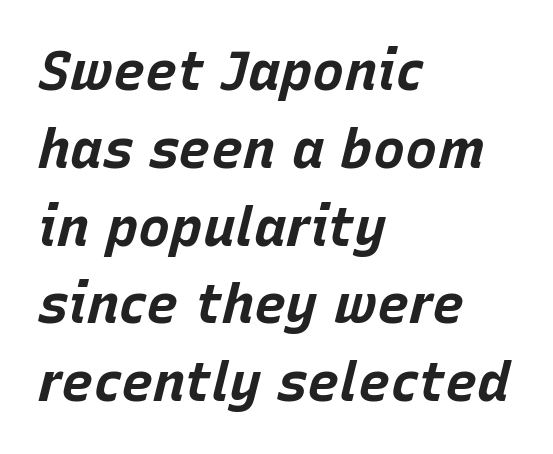
Visually the block forms a straight wall on the left and a jagged coastline on the right. A typesetter would call this proportional, since set widths differ per character. A dark, heavy texture on the line: the type is bold. Clear beneath every line of the passage.
